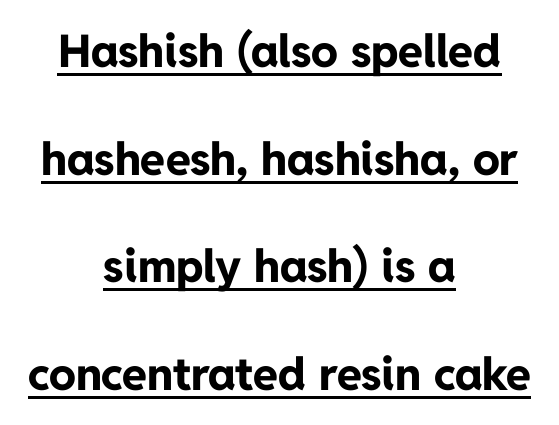
Q: Is the text bold? A: Yes.
Q: Is the text italic (slanted)? A: No, it is upright.
Q: Is the typeface a serif or a sans-serif typeface? A: Sans-serif.
Q: Is the text underlined? A: Yes.
Q: How is the paragraph aligned? A: Centered.
Q: Is the spacing between letters normal or unusually wide? A: Normal.
Q: Is the spacing between lines tight, normal or loose? A: Loose.
Q: Width (condensed, normal, or wide)? A: Normal.
Q: Stroke contrast? A: Low.
Q: x-height? A: Medium.
Q: Monospaced? A: No.
